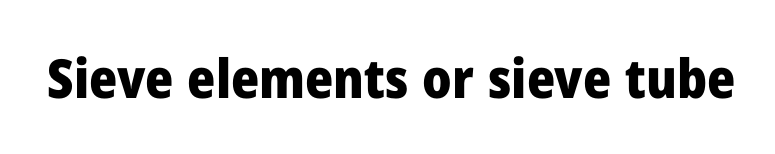
The image shows 54 px heavy sans-serif type, upright; set normal letter spacing, not underlined; low stroke contrast and a medium x-height.
